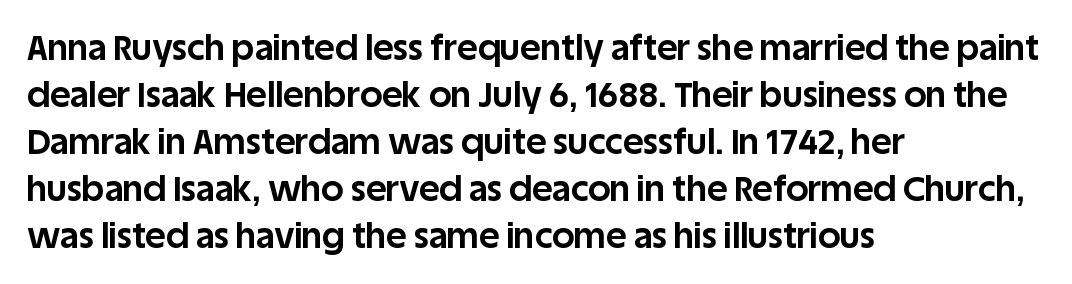
The image shows 35 px bold sans-serif type, upright; set left-aligned, normal line spacing (1.34x), normal letter spacing, not underlined; low stroke contrast and a large x-height.
